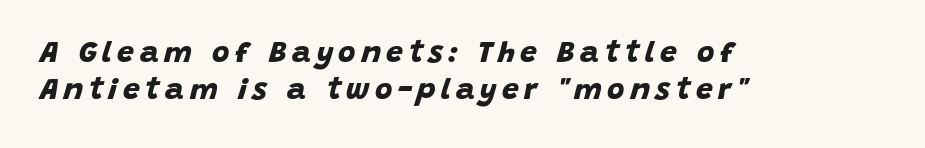
The image shows 30 px bold sans-serif type; set left-aligned, line spacing 1.24x, not underlined; low stroke contrast and a large x-height.
